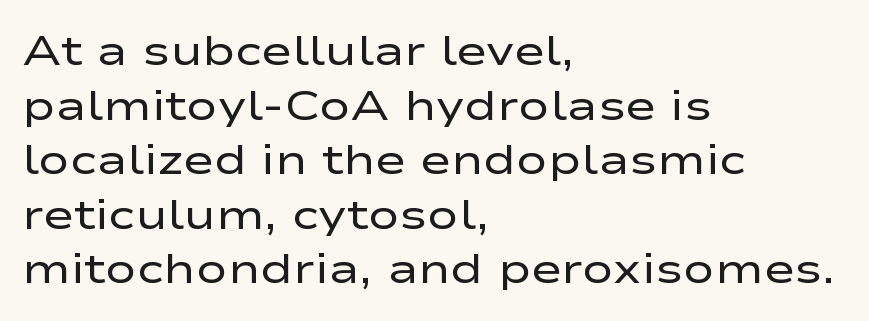
The rendering uses natural spacing where letterforms have individual widths. This is the regular roman posture of the typeface. Letters have the restrained weight of plain body copy at most. Horizontal bands of white between lines are of average thickness.
